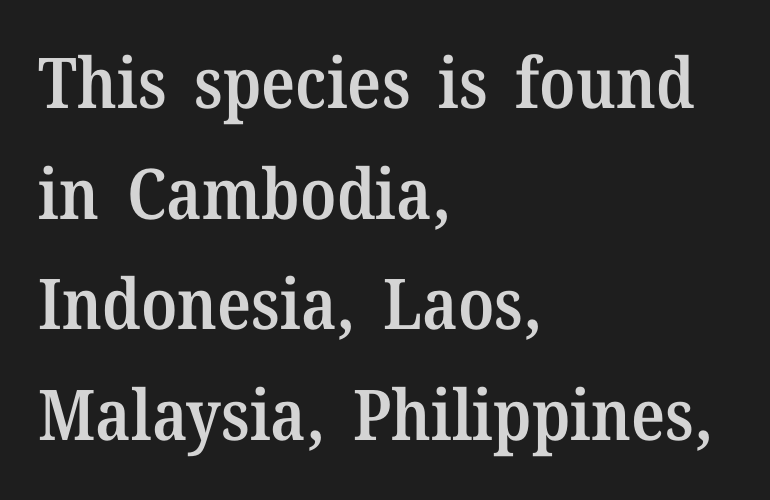
{"serif": "yes", "italic": "no", "bold": "semi", "weight": "semibold", "width": "normal", "stroke_contrast": "medium", "x_height": "medium", "monospaced": "no", "underline": "no", "align": "left", "line_spacing": "normal", "line_spacing_ratio": 1.58, "letter_spacing": "normal", "letter_spacing_em": 0.0, "glyph_px": 70}
